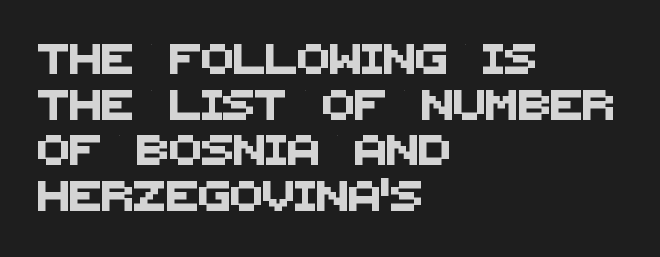
{"serif": "no", "width": "normal", "stroke_contrast": "medium", "x_height": "large", "monospaced": "no", "underline": "no", "align": "left", "line_spacing": "normal", "line_spacing_ratio": 1.52, "letter_spacing": "normal", "letter_spacing_em": 0.0, "glyph_px": 30}
